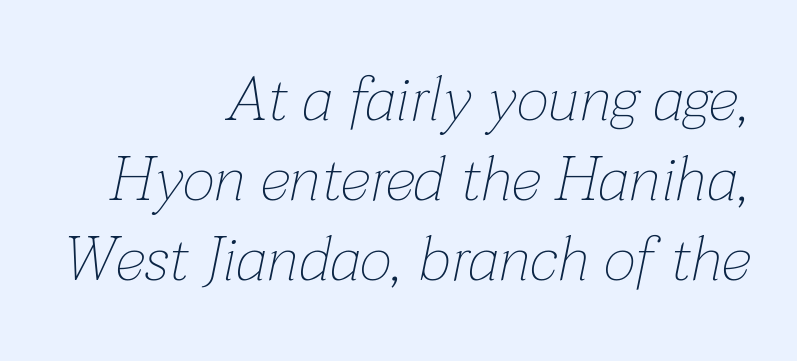
Q: Is the text bold? A: No.
Q: Is the text italic (slanted)? A: Yes, it leans right by about 12 degrees.
Q: Is the text underlined? A: No.
Q: How is the paragraph aligned? A: Right-aligned.
Q: Is the spacing between letters normal or unusually wide? A: Normal.
Q: Is the spacing between lines tight, normal or loose? A: Normal.
Q: Width (condensed, normal, or wide)? A: Normal.
Q: Stroke contrast? A: Low.
Q: x-height? A: Medium.
Q: Monospaced? A: No.
